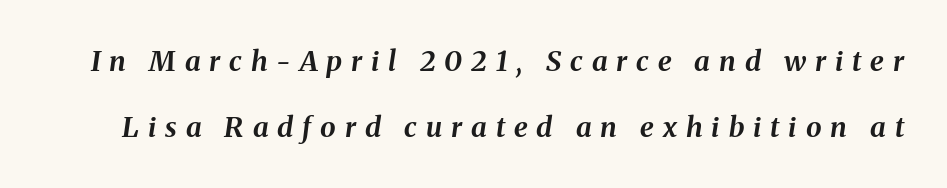
Q: Is the text bold? A: Yes.
Q: Is the text italic (slanted)? A: Yes, it leans right by about 8 degrees.
Q: Is the text underlined? A: No.
Q: Is the spacing between letters normal or unusually wide? A: Unusually wide.
Q: Is the spacing between lines tight, normal or loose? A: Loose.
Q: Width (condensed, normal, or wide)? A: Normal.
Q: Stroke contrast? A: Medium.
Q: x-height? A: Medium.
Q: Monospaced? A: No.
